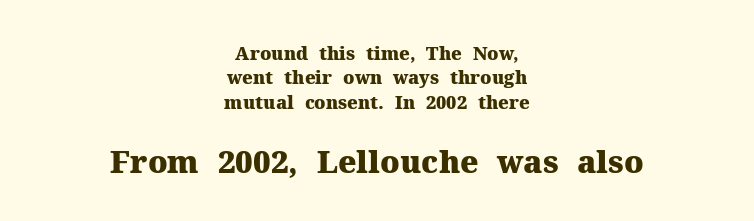
Q: Is the text bold? A: Yes.
Q: Is the text italic (slanted)? A: No, it is upright.
Q: Is the typeface a serif or a sans-serif typeface? A: Serif.
Q: Is the text underlined? A: No.
Q: How is the paragraph aligned? A: Centered.
Q: Is the spacing between letters normal or unusually wide? A: Normal.
Q: Is the spacing between lines tight, normal or loose? A: Normal.
Q: Which block of text is set in a larger size, the first (top) or the second (bottom)? A: The second (bottom) one.
Q: Width (condensed, normal, or wide)? A: Normal.
Q: Stroke contrast? A: Medium.
Q: x-height? A: Medium.
Q: Monospaced? A: No.
